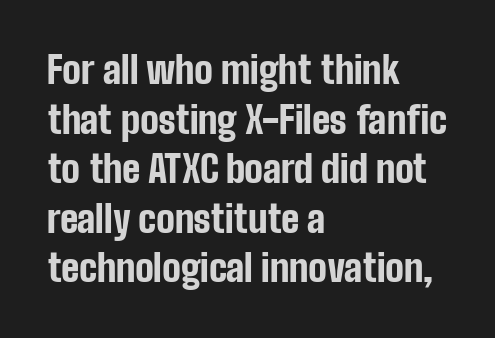
Italic? Not at all — the glyphs are vertical. Tracking here is standard; glyphs follow each other at the usual distance. The face used here has the dense, thick strokes of a bold. Proportional: the letters do not fall into vertical columns. The rendering uses a moderate line-height, typical for paragraphs.
